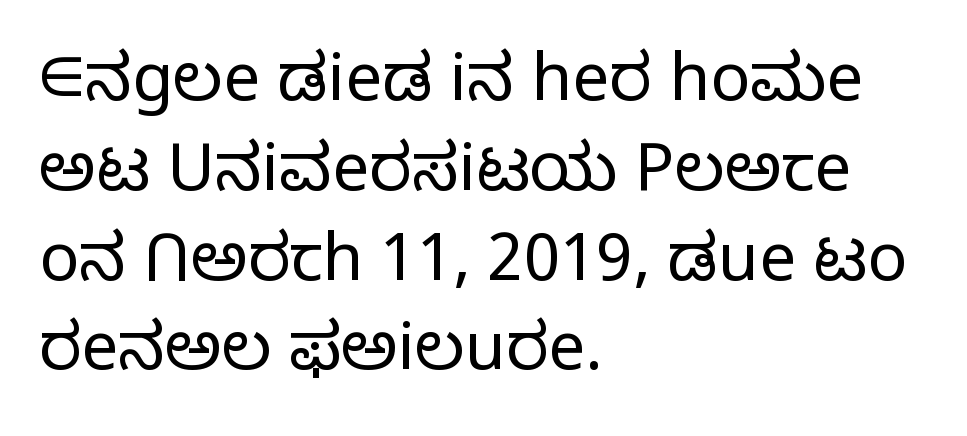
Q: Is the text bold? A: No.
Q: Is the text italic (slanted)? A: No, it is upright.
Q: Is the typeface a serif or a sans-serif typeface? A: Sans-serif.
Q: Is the text underlined? A: No.
Q: How is the paragraph aligned? A: Left-aligned.
Q: Is the spacing between letters normal or unusually wide? A: Normal.
Q: Is the spacing between lines tight, normal or loose? A: Normal.
Q: Width (condensed, normal, or wide)? A: Normal.
Q: Stroke contrast? A: Low.
Q: x-height? A: Medium.
Q: Monospaced? A: No.
